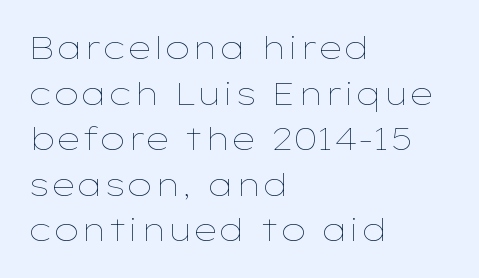
The image shows 31 px thin, wide type, upright; set left-aligned, normal line spacing (1.47x), normal letter spacing, not underlined; low stroke contrast and a medium x-height.
